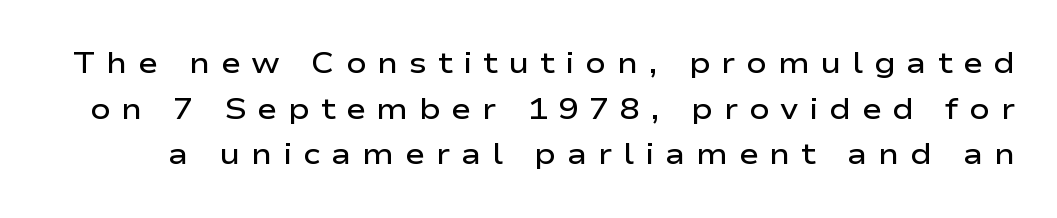
{"serif": "no", "italic": "no", "bold": "semi", "weight": "semibold", "width": "wide", "stroke_contrast": "low", "x_height": "medium", "monospaced": "no", "underline": "no", "line_spacing": "normal", "line_spacing_ratio": 1.52, "letter_spacing": "wide", "letter_spacing_em": 0.36, "glyph_px": 30}
